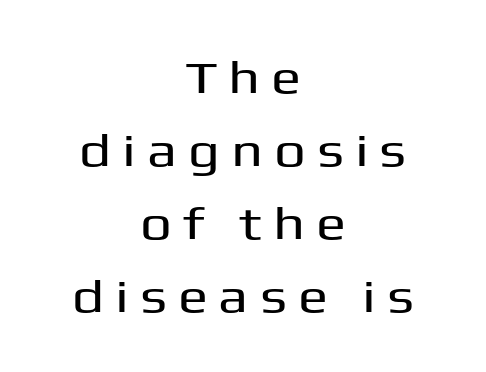
The image shows 45 px wide sans-serif type, upright; set centered, normal line spacing (1.62x), unusually wide letter spacing (+0.24 em), not underlined; medium stroke contrast and a medium x-height.
